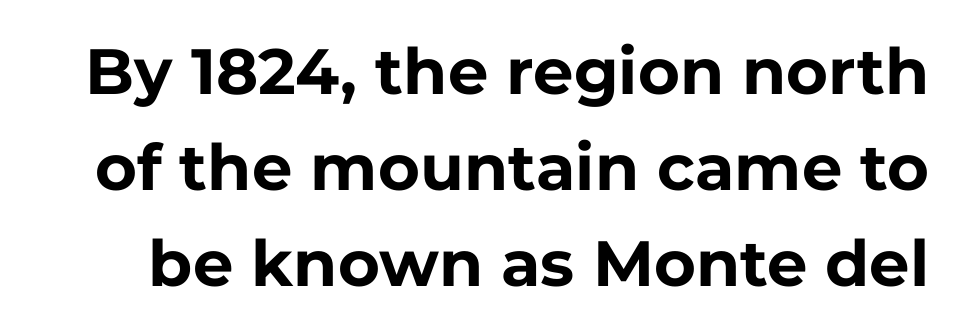
Q: Is the text bold? A: Yes.
Q: Is the text italic (slanted)? A: No, it is upright.
Q: Is the typeface a serif or a sans-serif typeface? A: Sans-serif.
Q: Is the text underlined? A: No.
Q: Is the spacing between letters normal or unusually wide? A: Normal.
Q: Is the spacing between lines tight, normal or loose? A: Normal.
Q: Width (condensed, normal, or wide)? A: Normal.
Q: Stroke contrast? A: Low.
Q: x-height? A: Medium.
Q: Monospaced? A: No.
